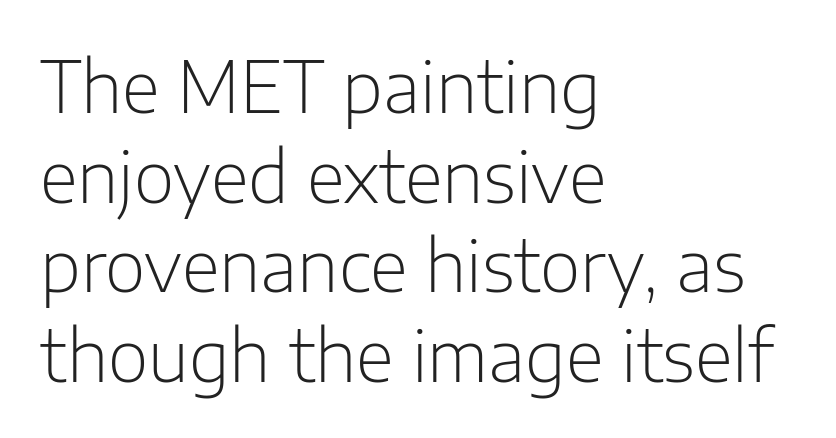
The designer went with a sans here, leaving each stem footless. The space between consecutive lines is moderate. These lines were composed using upright roman letters. A bare baseline throughout the passage. Summary of weight: not heavy and not bold.
